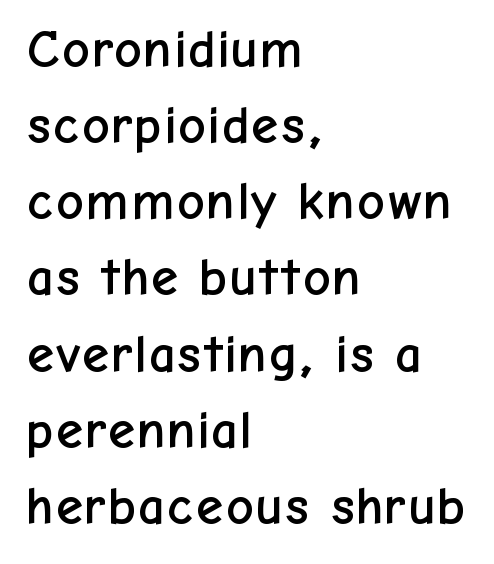
The typography opts for an upright posture over an oblique one. The leading is moderate, giving the passage an even texture. The passage shown is typed in a proportional face where columns would drift. A bare baseline throughout the passage. Default kerning and tracking; the words read as compact shapes. Leftover space on each line is placed entirely after the last word.
